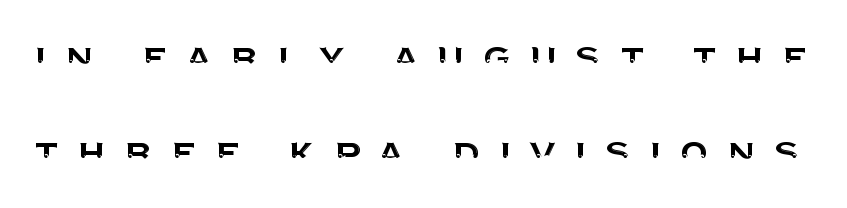
{"serif": "no", "italic": "no", "width": "normal", "stroke_contrast": "medium", "x_height": "large", "monospaced": "no", "underline": "no", "line_spacing": "loose", "line_spacing_ratio": 2.02, "letter_spacing": "wide", "letter_spacing_em": 0.35, "glyph_px": 47}
